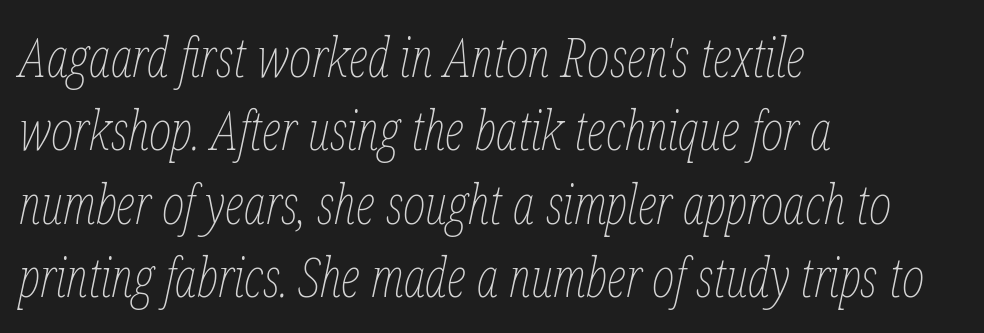
{"italic": "yes", "lean": "right", "slant_degrees": 12, "bold": "no", "weight": "thin", "width": "condensed", "stroke_contrast": "low", "x_height": "medium", "monospaced": "no", "underline": "no", "align": "left", "line_spacing": "normal", "line_spacing_ratio": 1.36, "letter_spacing": "normal", "letter_spacing_em": 0.0, "glyph_px": 54}
